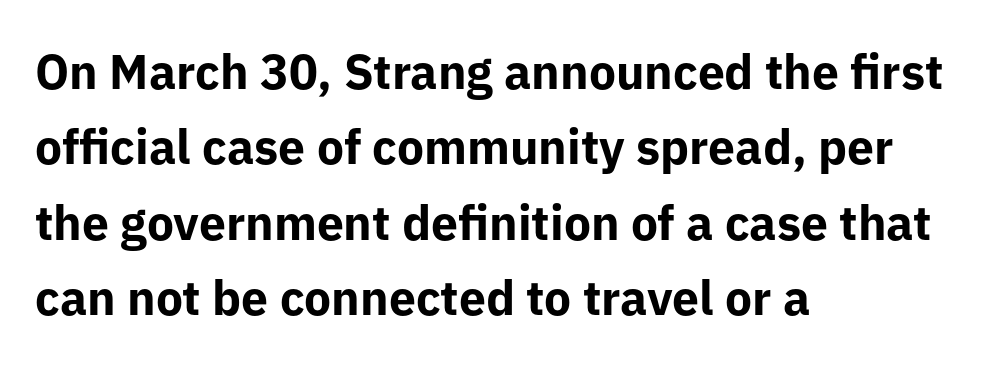
Is the letter spacing exaggerated? No — it looks like the ordinary default. The characters display no serif detailing; their extremities are plain. Has an underline been added? It has not. Here the designer chose a conventional face with non-uniform glyph widths.
